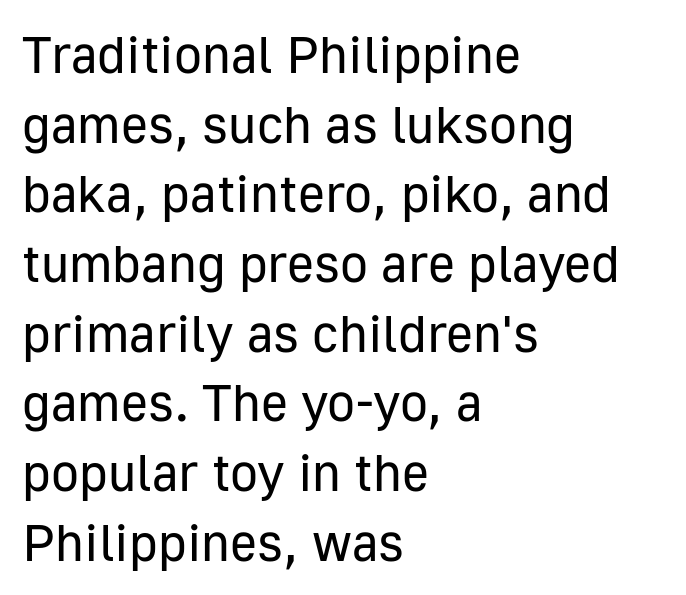
Q: Is the text bold? A: No.
Q: Is the text italic (slanted)? A: No, it is upright.
Q: Is the typeface a serif or a sans-serif typeface? A: Sans-serif.
Q: Is the text underlined? A: No.
Q: How is the paragraph aligned? A: Left-aligned.
Q: Is the spacing between letters normal or unusually wide? A: Normal.
Q: Is the spacing between lines tight, normal or loose? A: Normal.
Q: Width (condensed, normal, or wide)? A: Normal.
Q: Stroke contrast? A: Low.
Q: x-height? A: Medium.
Q: Monospaced? A: No.
